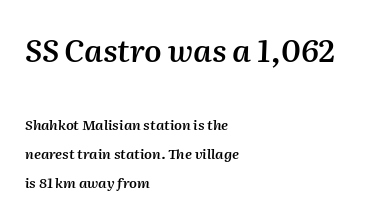
The image shows 31 px semibold type, italic (leaning right); set left-aligned, loose line spacing (2.05x), normal letter spacing, not underlined; the first (top) block is 2.21x larger; medium stroke contrast and a medium x-height.
